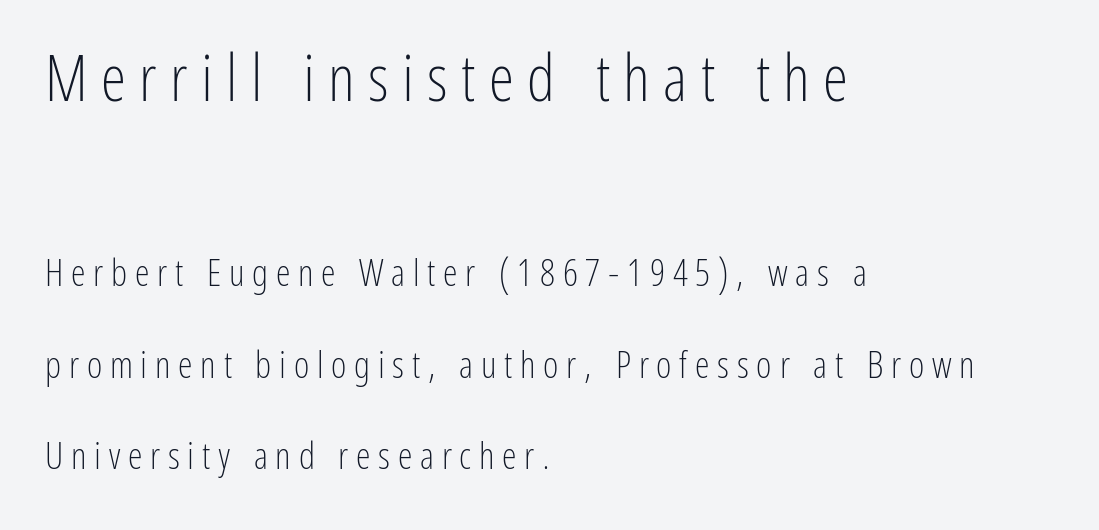
The image shows 64 px light, condensed sans-serif type, upright; set left-aligned, loose line spacing (2.47x), unusually wide letter spacing (+0.21 em), not underlined; the first (top) block is 1.73x larger; low stroke contrast and a medium x-height.
